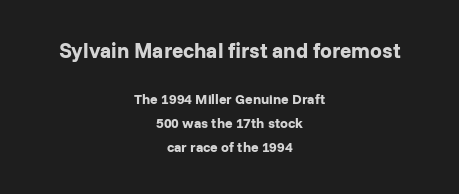
Spacing between characters is what you'd get straight out of the box. The gap between lines stays unmarked. The typesetting leans heavy: a genuine bold. Italic? Not at all — the glyphs are vertical. The rendering shrinks the type as you move from the upper chunk to the lower. These lines stack symmetrically, like a column narrowing and widening about its center.
